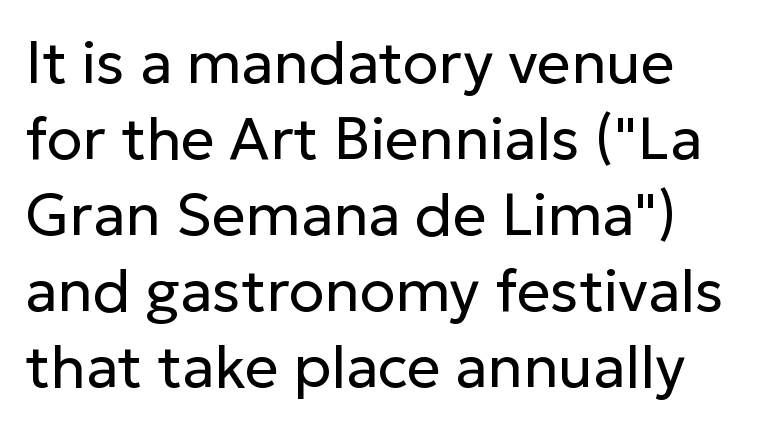
Q: Is the text bold? A: No.
Q: Is the text italic (slanted)? A: No, it is upright.
Q: Is the typeface a serif or a sans-serif typeface? A: Sans-serif.
Q: Is the text underlined? A: No.
Q: Is the spacing between letters normal or unusually wide? A: Normal.
Q: Is the spacing between lines tight, normal or loose? A: Normal.
Q: Width (condensed, normal, or wide)? A: Normal.
Q: Stroke contrast? A: Low.
Q: x-height? A: Medium.
Q: Monospaced? A: No.
